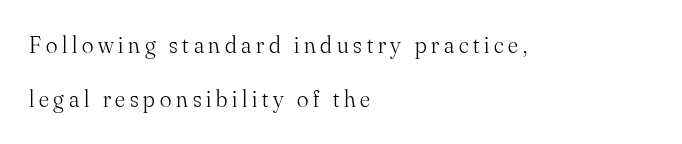
Q: Is the text bold? A: No.
Q: Is the text italic (slanted)? A: No, it is upright.
Q: Is the text underlined? A: No.
Q: How is the paragraph aligned? A: Left-aligned.
Q: Is the spacing between letters normal or unusually wide? A: Unusually wide.
Q: Is the spacing between lines tight, normal or loose? A: Loose.
